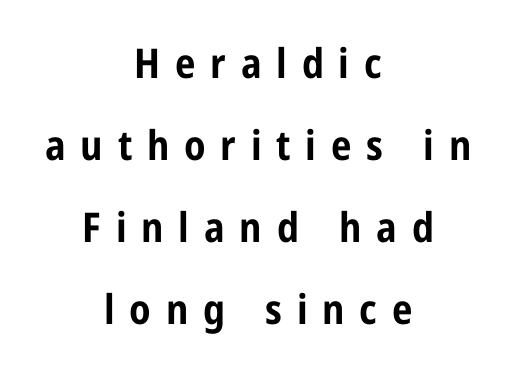
{"serif": "no", "italic": "no", "bold": "yes", "weight": "bold", "width": "condensed", "stroke_contrast": "low", "x_height": "medium", "monospaced": "no", "underline": "no", "align": "center", "line_spacing": "loose", "line_spacing_ratio": 2.0, "letter_spacing": "wide", "letter_spacing_em": 0.36, "glyph_px": 41}
